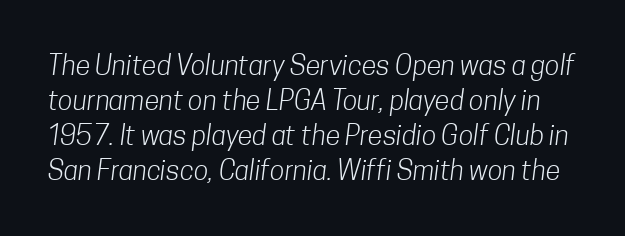
{"bold": "no", "underline": "no", "line_spacing": "normal", "line_spacing_ratio": 1.3, "letter_spacing": "normal", "letter_spacing_em": 0.0, "glyph_px": 27}
